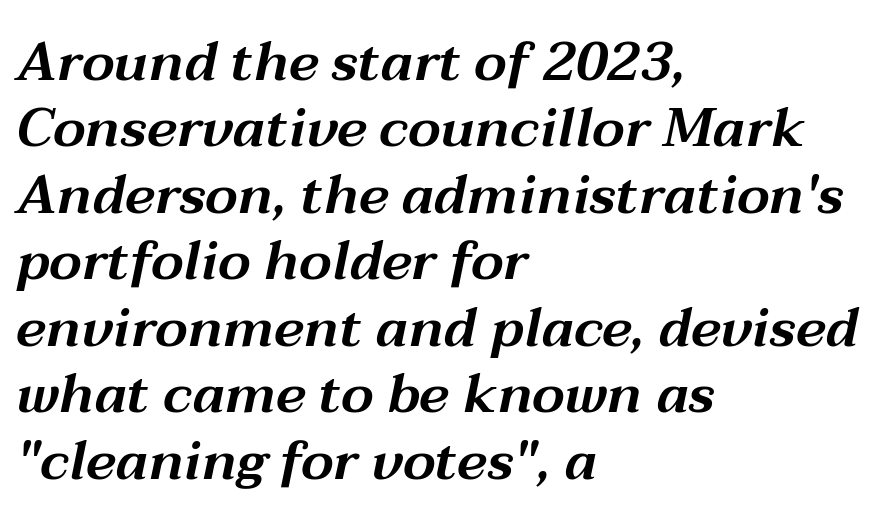
The image shows 54 px wide type, italic (leaning right); set left-aligned, line spacing 1.23x, normal letter spacing, not underlined; medium stroke contrast and a medium x-height.
